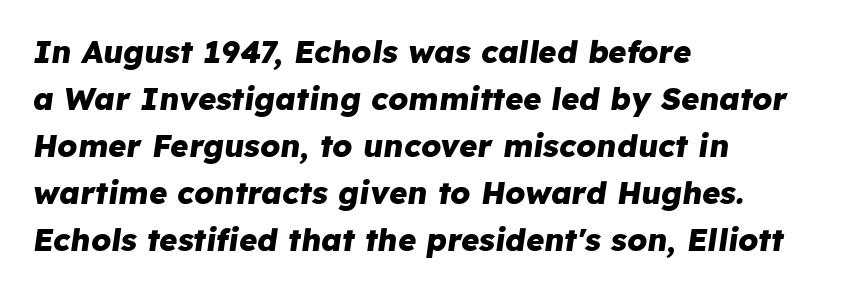
The image shows 31 px heavy type, italic (leaning right); set left-aligned, normal line spacing (1.52x), normal letter spacing, not underlined; low stroke contrast and a medium x-height.
